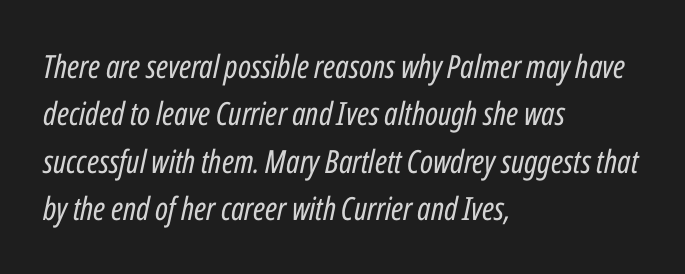
{"italic": "yes", "lean": "right", "slant_degrees": 12, "bold": "no", "weight": "regular", "width": "condensed", "stroke_contrast": "low", "x_height": "medium", "monospaced": "no", "underline": "no", "align": "left", "line_spacing": "normal", "line_spacing_ratio": 1.48, "letter_spacing": "normal", "letter_spacing_em": 0.0, "glyph_px": 32}
